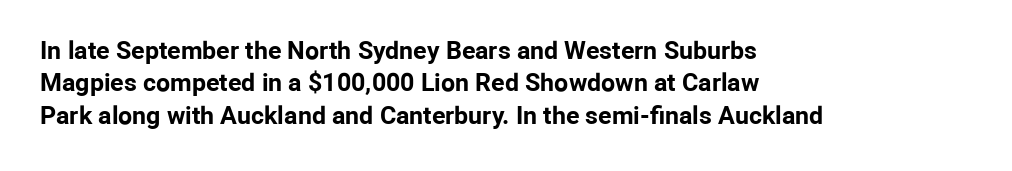
Q: Is the text bold? A: Yes.
Q: Is the text italic (slanted)? A: No, it is upright.
Q: Is the text underlined? A: No.
Q: How is the paragraph aligned? A: Left-aligned.
Q: Is the spacing between letters normal or unusually wide? A: Normal.
Q: Is the spacing between lines tight, normal or loose? A: Normal.
